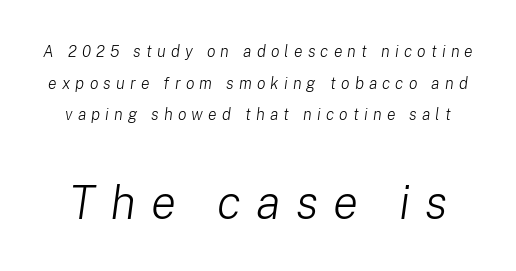
The image shows 47 px light type, italic (leaning right); set loose line spacing (1.98x), unusually wide letter spacing (+0.32 em), not underlined; the second (bottom) block is 2.94x larger; low stroke contrast and a medium x-height.
